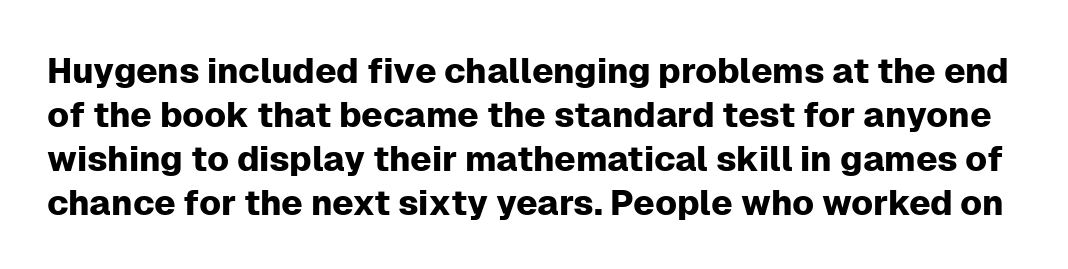
The image shows 35 px sans-serif type, upright; set normal line spacing (1.26x), normal letter spacing, not underlined; low stroke contrast and a medium x-height.
